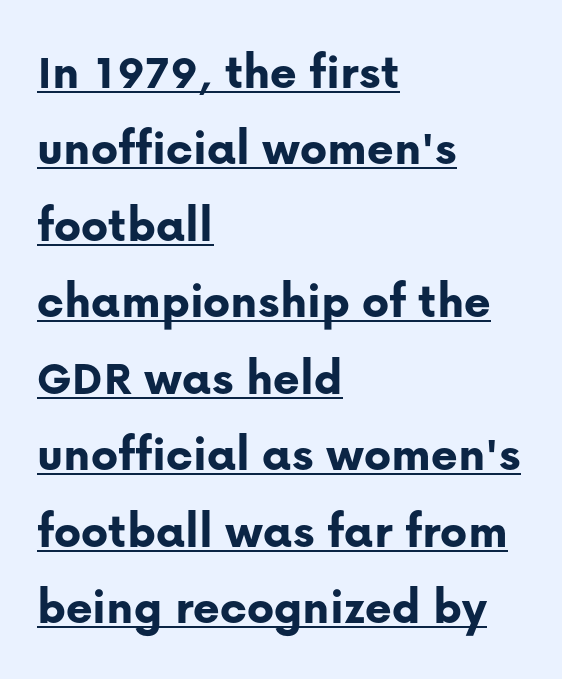
Q: Is the text bold? A: Yes.
Q: Is the text italic (slanted)? A: No, it is upright.
Q: Is the typeface a serif or a sans-serif typeface? A: Sans-serif.
Q: Is the text underlined? A: Yes.
Q: How is the paragraph aligned? A: Left-aligned.
Q: Is the spacing between letters normal or unusually wide? A: Normal.
Q: Is the spacing between lines tight, normal or loose? A: Normal.
Q: Width (condensed, normal, or wide)? A: Normal.
Q: Stroke contrast? A: Low.
Q: x-height? A: Medium.
Q: Monospaced? A: No.
